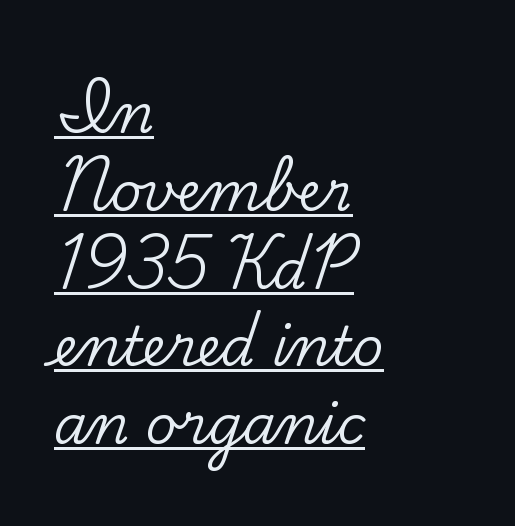
Q: Is the text italic (slanted)? A: Yes.
Q: Is the typeface a serif or a sans-serif typeface? A: Serif.
Q: Is the text underlined? A: Yes.
Q: How is the paragraph aligned? A: Left-aligned.
Q: Is the spacing between letters normal or unusually wide? A: Normal.
Q: Is the spacing between lines tight, normal or loose? A: Normal.
Q: Width (condensed, normal, or wide)? A: Normal.
Q: Stroke contrast? A: Low.
Q: x-height? A: Small.
Q: Monospaced? A: No.
